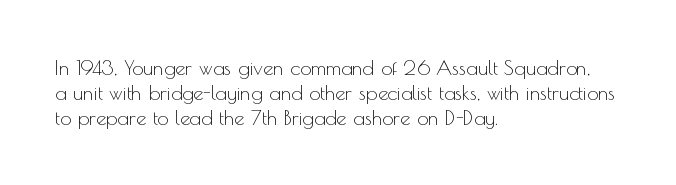
Underline: absent. These glyphs show unthickened strokes, regular width or finer. The leading is moderate, giving the passage an even texture. Upright lettering throughout.
